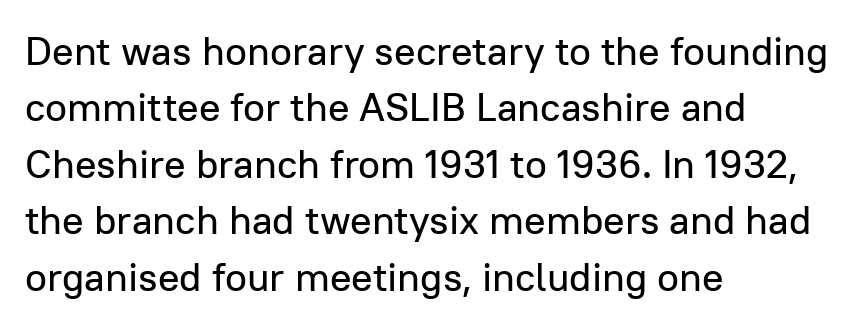
Q: Is the text italic (slanted)? A: No, it is upright.
Q: Is the typeface a serif or a sans-serif typeface? A: Sans-serif.
Q: Is the text underlined? A: No.
Q: How is the paragraph aligned? A: Left-aligned.
Q: Is the spacing between letters normal or unusually wide? A: Normal.
Q: Is the spacing between lines tight, normal or loose? A: Normal.
Q: Width (condensed, normal, or wide)? A: Normal.
Q: Stroke contrast? A: Low.
Q: x-height? A: Medium.
Q: Monospaced? A: No.
